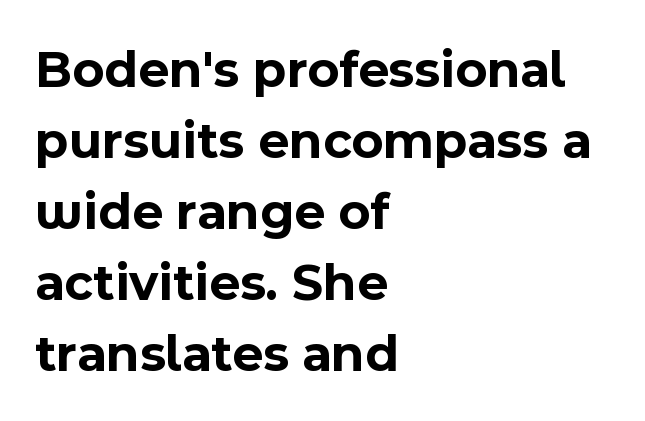
{"serif": "no", "italic": "no", "bold": "yes", "weight": "bold", "width": "normal", "x_height": "medium", "monospaced": "no", "underline": "no", "align": "left", "line_spacing": "normal", "line_spacing_ratio": 1.34, "letter_spacing": "normal", "letter_spacing_em": 0.0, "glyph_px": 53}
